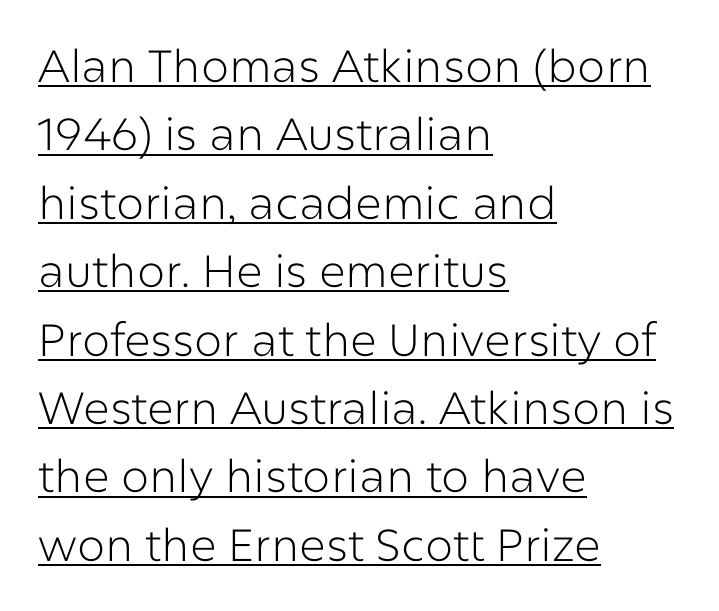
Q: Is the text bold? A: No.
Q: Is the text italic (slanted)? A: No, it is upright.
Q: Is the typeface a serif or a sans-serif typeface? A: Sans-serif.
Q: Is the text underlined? A: Yes.
Q: How is the paragraph aligned? A: Left-aligned.
Q: Is the spacing between letters normal or unusually wide? A: Normal.
Q: Is the spacing between lines tight, normal or loose? A: Normal.
Q: Width (condensed, normal, or wide)? A: Normal.
Q: Stroke contrast? A: Low.
Q: x-height? A: Medium.
Q: Monospaced? A: No.
